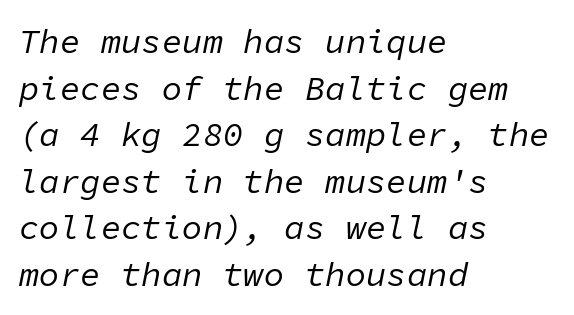
{"italic": "yes", "lean": "right", "slant_degrees": 11, "bold": "no", "weight": "regular", "width": "normal", "stroke_contrast": "low", "x_height": "medium", "monospaced": "yes", "underline": "no", "align": "left", "line_spacing": "normal", "line_spacing_ratio": 1.37, "letter_spacing": "normal", "letter_spacing_em": 0.0, "glyph_px": 34}
